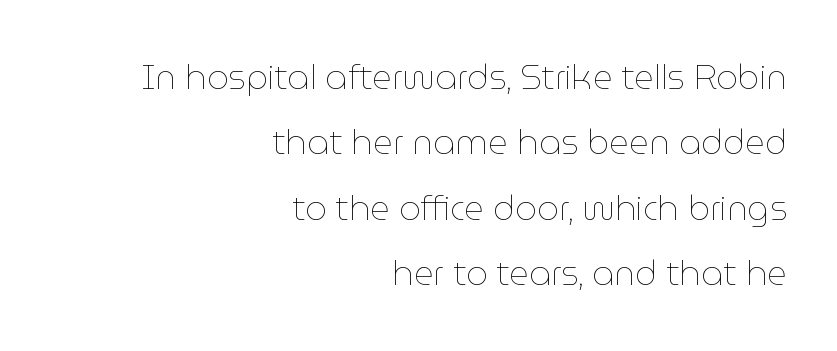
{"italic": "no", "bold": "no", "weight": "thin", "width": "normal", "stroke_contrast": "low", "x_height": "medium", "monospaced": "no", "underline": "no", "align": "right", "line_spacing": "loose", "line_spacing_ratio": 1.92, "letter_spacing": "normal", "letter_spacing_em": 0.0, "glyph_px": 34}
